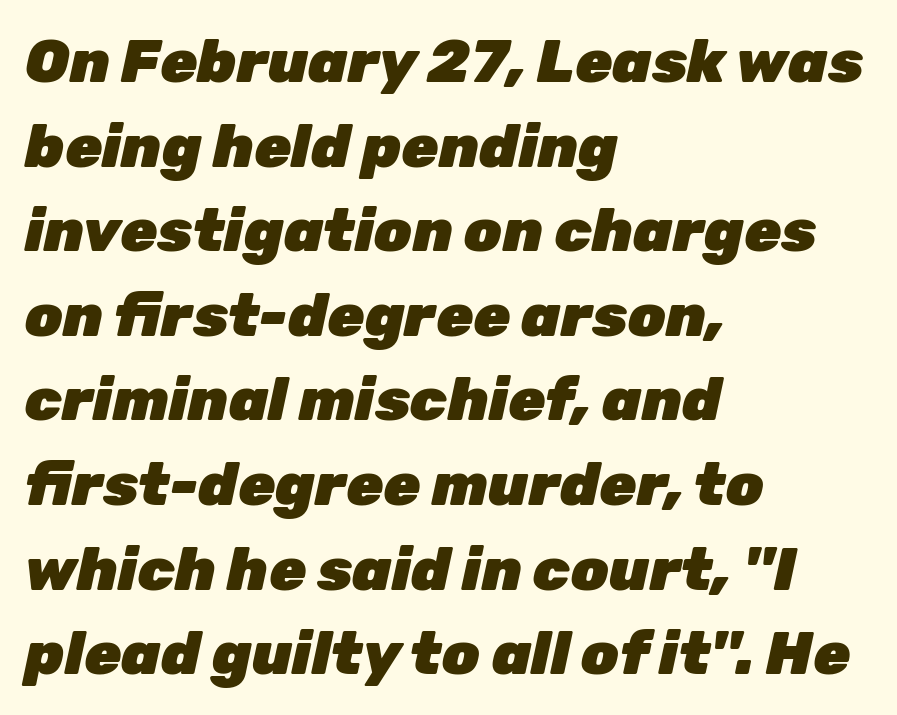
{"italic": "yes", "lean": "right", "slant_degrees": 12, "bold": "yes", "weight": "heavy", "width": "normal", "stroke_contrast": "low", "x_height": "medium", "monospaced": "no", "underline": "no", "align": "left", "line_spacing": "normal", "line_spacing_ratio": 1.41, "letter_spacing": "normal", "letter_spacing_em": 0.0, "glyph_px": 60}
